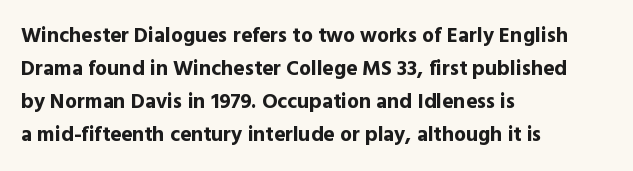
{"italic": "no", "bold": "yes", "underline": "no", "align": "left", "line_spacing": "normal", "line_spacing_ratio": 1.57, "letter_spacing": "normal", "letter_spacing_em": 0.0, "glyph_px": 21}
